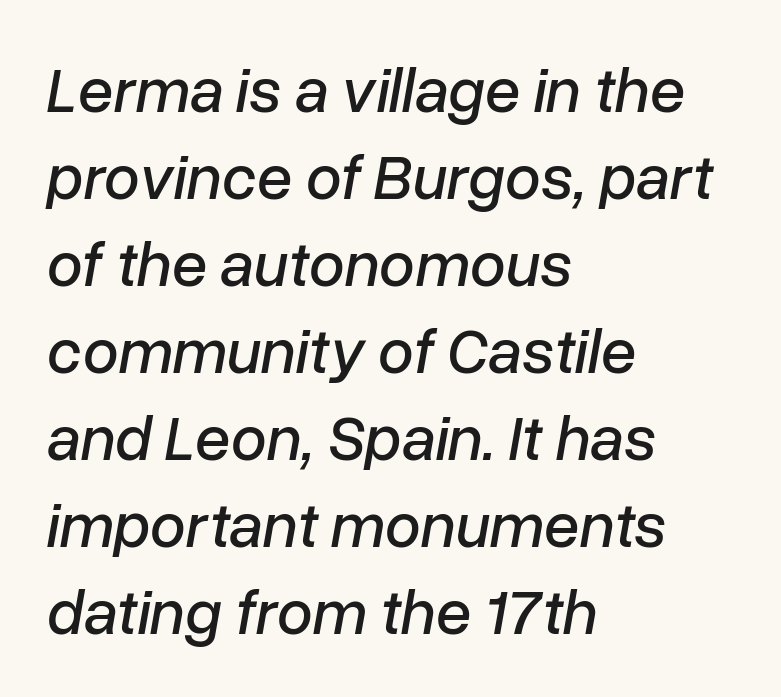
{"italic": "yes", "lean": "right", "slant_degrees": 10, "width": "normal", "stroke_contrast": "low", "x_height": "medium", "monospaced": "no", "underline": "no", "align": "left", "line_spacing": "normal", "line_spacing_ratio": 1.36, "letter_spacing": "normal", "letter_spacing_em": 0.0, "glyph_px": 64}
